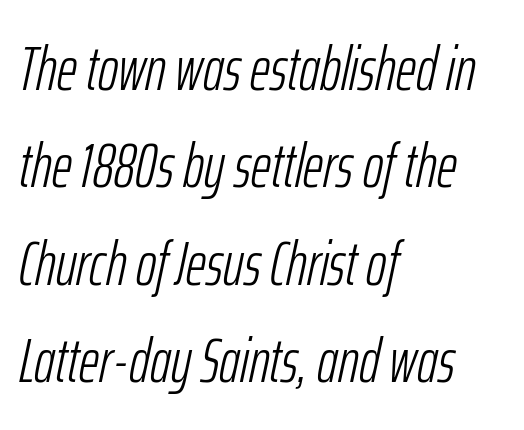
Compared with typical body copy, the letter spacing here is the same. Typeset ragged right — the left edge is the straight one. Weight class: somewhere from thin through regular. Quick note: underline off. The letters advance in unequal steps, a hallmark of proportional type. This sample uses an oblique cut, with every glyph tilted off the vertical.
